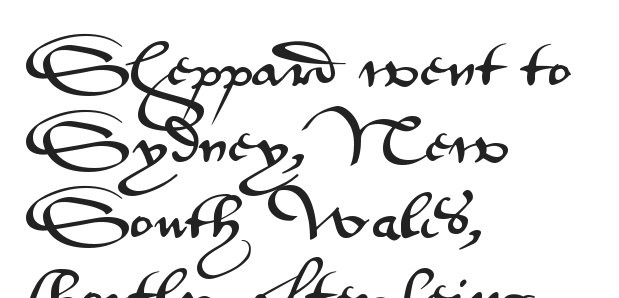
The image shows 50 px wide sans-serif type; set left-aligned, normal line spacing (1.52x), normal letter spacing, not underlined; medium stroke contrast and a small x-height.
